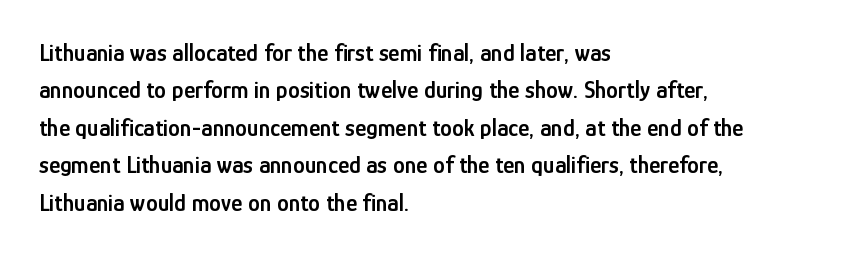
The image shows 24 px text type, upright; set left-aligned, normal line spacing (1.56x), normal letter spacing, not underlined.
